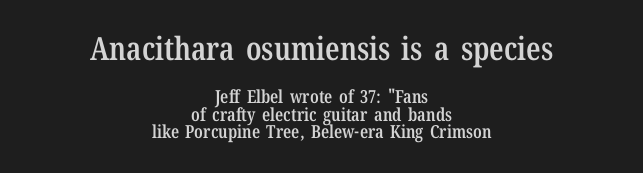
Q: Is the text bold? A: Semi-bold.
Q: Is the text italic (slanted)? A: No, it is upright.
Q: Is the typeface a serif or a sans-serif typeface? A: Serif.
Q: Is the text underlined? A: No.
Q: How is the paragraph aligned? A: Centered.
Q: Is the spacing between letters normal or unusually wide? A: Normal.
Q: Is the spacing between lines tight, normal or loose? A: Tight.
Q: Which block of text is set in a larger size, the first (top) or the second (bottom)? A: The first (top) one.
Q: Width (condensed, normal, or wide)? A: Condensed.
Q: Stroke contrast? A: Low.
Q: x-height? A: Medium.
Q: Monospaced? A: No.
